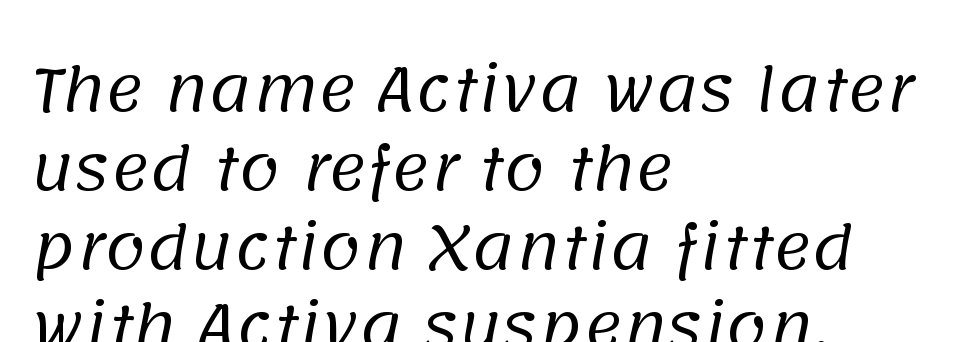
{"serif": "no", "bold": "no", "weight": "regular", "width": "normal", "stroke_contrast": "low", "x_height": "large", "monospaced": "no", "underline": "no", "align": "left", "line_spacing": "normal", "line_spacing_ratio": 1.34, "letter_spacing": "normal", "letter_spacing_em": 0.0, "glyph_px": 59}
